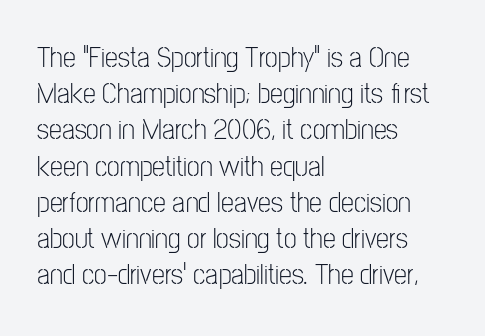
The image shows 29 px light, condensed sans-serif type, upright; set left-aligned, normal line spacing (1.25x), normal letter spacing, not underlined; low stroke contrast and a medium x-height.
